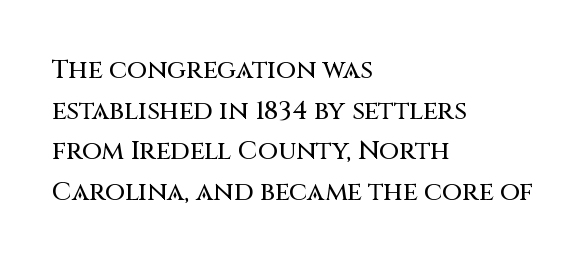
{"italic": "no", "underline": "no", "align": "left", "line_spacing": "normal", "line_spacing_ratio": 1.56, "letter_spacing": "normal", "letter_spacing_em": 0.0, "glyph_px": 26}
